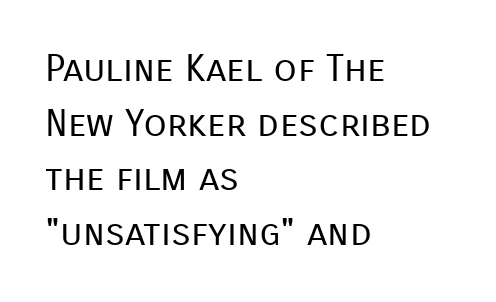
Do the letters lean? They stand straight. The rows are spaced the way most documents space them. Summary of weight: not heavy and not bold. Is this a fixed-width face? No — the glyphs have proportional, varying widths.
